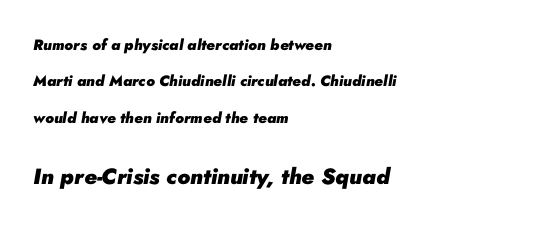
The image shows 22 px bold type, italic (leaning right); set left-aligned, loose line spacing (2.43x), normal letter spacing, not underlined; the second (bottom) block is 1.47x larger.
